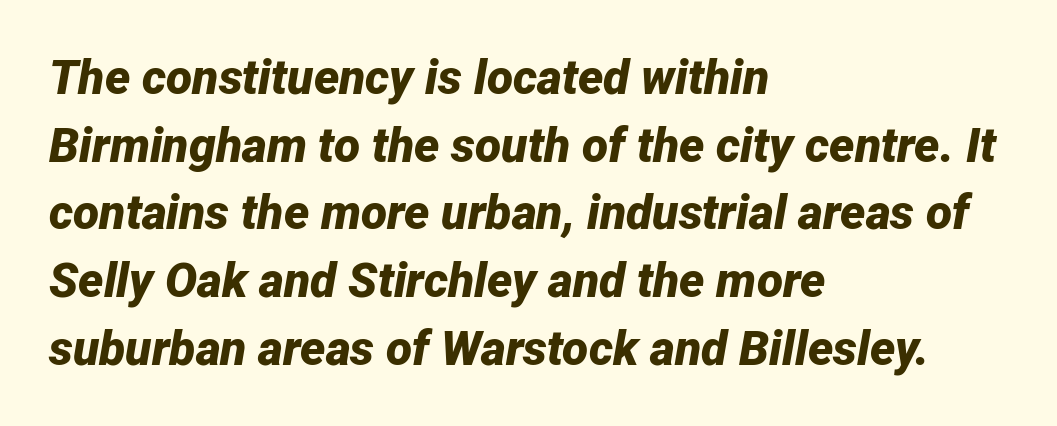
{"italic": "yes", "lean": "right", "slant_degrees": 12, "bold": "yes", "weight": "bold", "width": "normal", "stroke_contrast": "low", "x_height": "medium", "monospaced": "no", "underline": "no", "align": "left", "line_spacing": "normal", "line_spacing_ratio": 1.41, "letter_spacing": "normal", "letter_spacing_em": 0.0, "glyph_px": 48}
